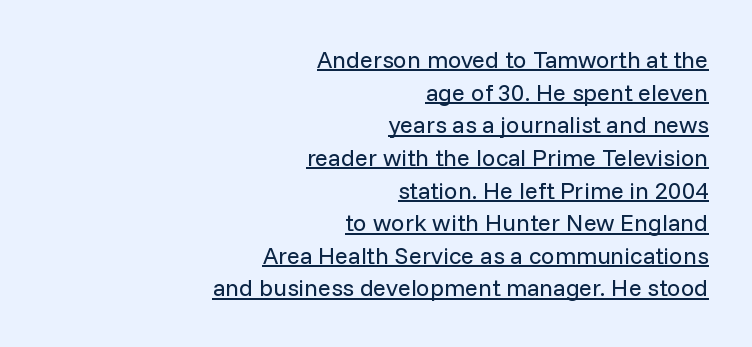
Upright lettering throughout. A light-to-regular cut is what we see here. A student would call this right alignment; a typographer would say flush right, rag left. The face used here is rendered with its standard letterfit. Regular leading. Quick note: underline on.
